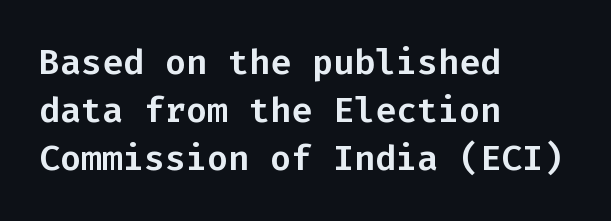
The image shows 35 px sans-serif type, upright, monospaced; set left-aligned, normal line spacing (1.37x), normal letter spacing, not underlined; low stroke contrast and a medium x-height.
